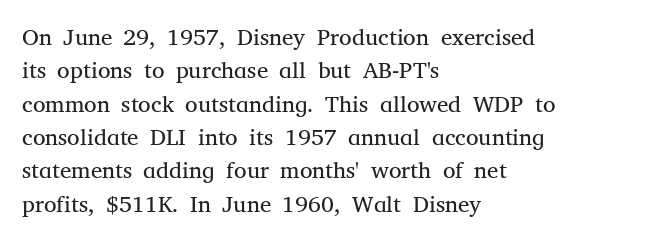
How would I describe the line gaps? Plain and ordinary. Just letters on the line, the space beneath them empty. Alignment: flush left. In terms of posture, this sample is upright.
